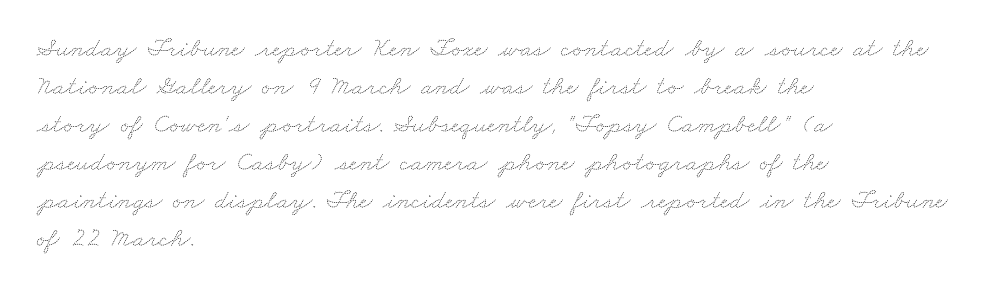
{"bold": "no", "underline": "no", "align": "left", "line_spacing": "normal", "line_spacing_ratio": 1.41, "letter_spacing": "normal", "letter_spacing_em": 0.0, "glyph_px": 27}
